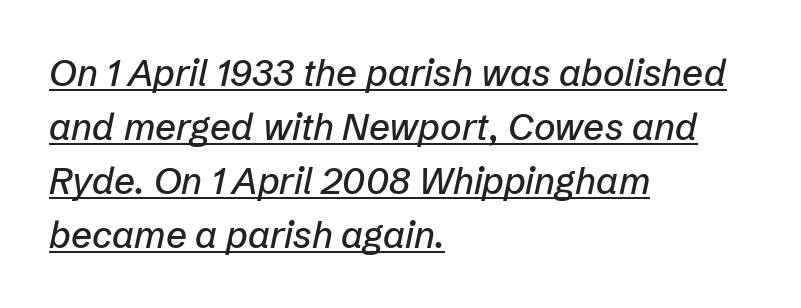
Letter spacing: default. The specimen reads as italic at a glance. One glance says typical: line gaps are just what's usual. The string is rendered with underlining switched on.
